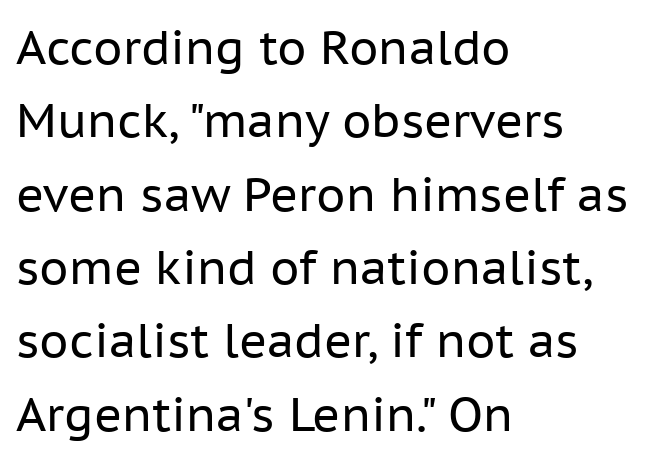
Q: Is the text bold? A: No.
Q: Is the text italic (slanted)? A: No, it is upright.
Q: Is the typeface a serif or a sans-serif typeface? A: Sans-serif.
Q: Is the text underlined? A: No.
Q: How is the paragraph aligned? A: Left-aligned.
Q: Is the spacing between letters normal or unusually wide? A: Normal.
Q: Is the spacing between lines tight, normal or loose? A: Normal.
Q: Width (condensed, normal, or wide)? A: Normal.
Q: Stroke contrast? A: Low.
Q: x-height? A: Medium.
Q: Monospaced? A: No.
